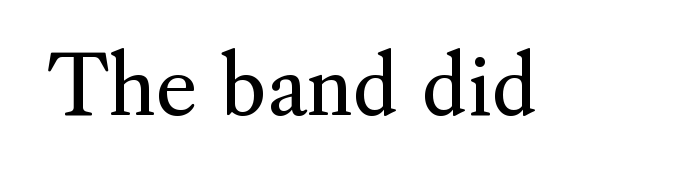
You can tell it's not italic because the verticals are truly vertical. You could call the tracking neutral — neither tight nor loose. The foot of each line stays bare and open. The passage shown is typed in a proportional face where columns would drift. The face used here is seriffed, in the tradition of book romans.
